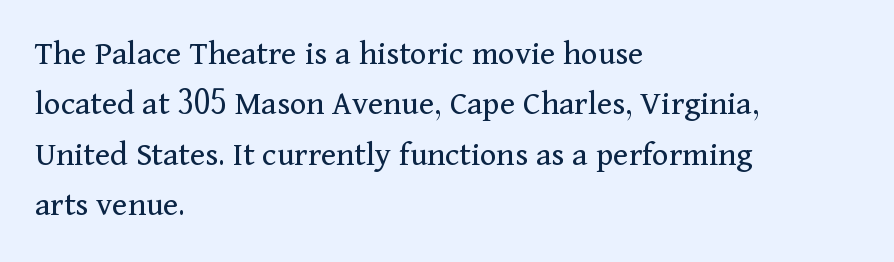
{"serif": "yes", "italic": "no", "bold": "no", "weight": "regular", "width": "normal", "stroke_contrast": "medium", "x_height": "medium", "monospaced": "no", "underline": "no", "align": "left", "line_spacing": "normal", "line_spacing_ratio": 1.44, "letter_spacing": "normal", "letter_spacing_em": 0.0, "glyph_px": 35}
